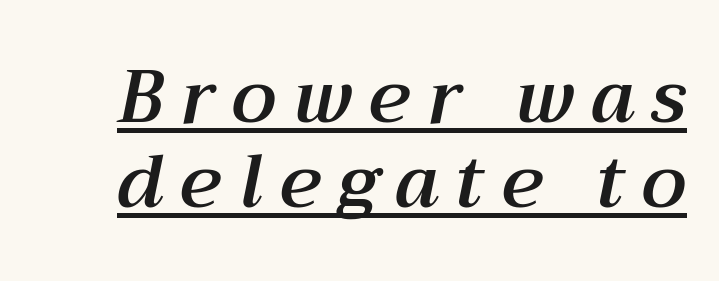
In terms of letterspacing, this is a distinctly airy, spread setting. Underlined type. The glyphs look as if they've been sheared to an angle. Is there much room between lines? No — they nearly touch.
